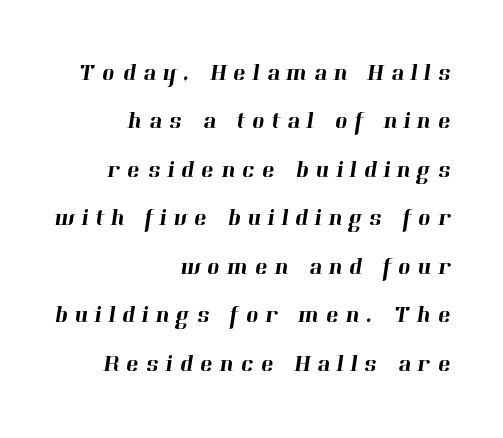
Does extra space separate the letters? Yes, quite a lot of it. Does the copy run flush right? Yes — the right margin is perfectly even. The line-height multiplier appears high, well above default. Check under the words: just untouched page.
